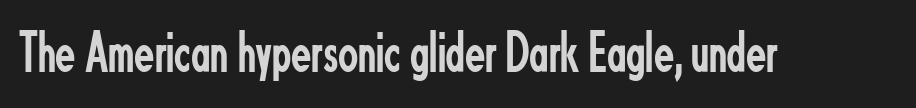
Q: Is the text bold? A: No.
Q: Is the text italic (slanted)? A: No, it is upright.
Q: Is the typeface a serif or a sans-serif typeface? A: Sans-serif.
Q: Is the text underlined? A: No.
Q: Is the spacing between letters normal or unusually wide? A: Normal.
Q: Width (condensed, normal, or wide)? A: Condensed.
Q: Stroke contrast? A: Low.
Q: x-height? A: Small.
Q: Monospaced? A: No.
